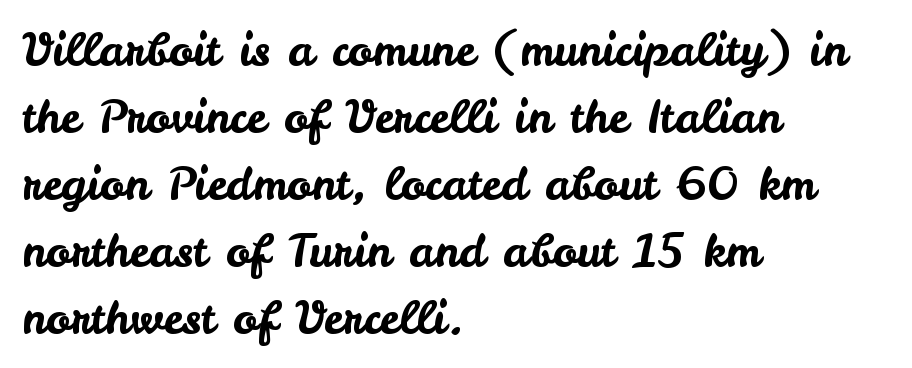
Q: Is the text italic (slanted)? A: Yes.
Q: Is the typeface a serif or a sans-serif typeface? A: Sans-serif.
Q: Is the text underlined? A: No.
Q: How is the paragraph aligned? A: Left-aligned.
Q: Is the spacing between letters normal or unusually wide? A: Normal.
Q: Is the spacing between lines tight, normal or loose? A: Normal.
Q: Width (condensed, normal, or wide)? A: Normal.
Q: Stroke contrast? A: Low.
Q: x-height? A: Small.
Q: Monospaced? A: No.
